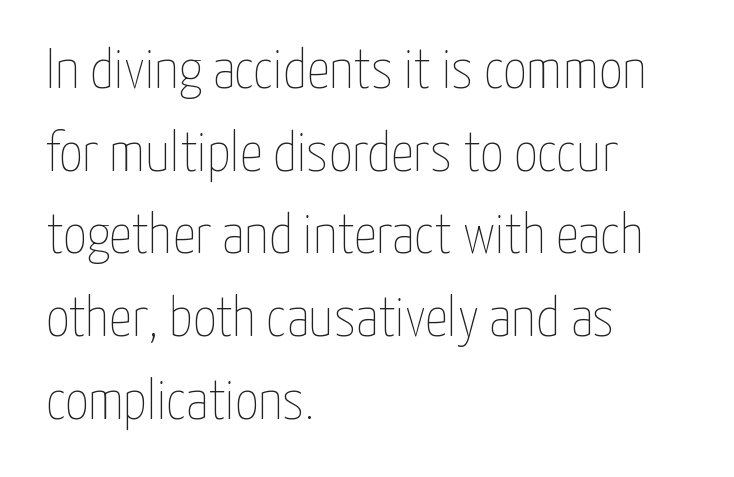
The image shows 57 px thin, condensed type, upright; set left-aligned, normal line spacing (1.45x), normal letter spacing, not underlined; low stroke contrast and a medium x-height.
